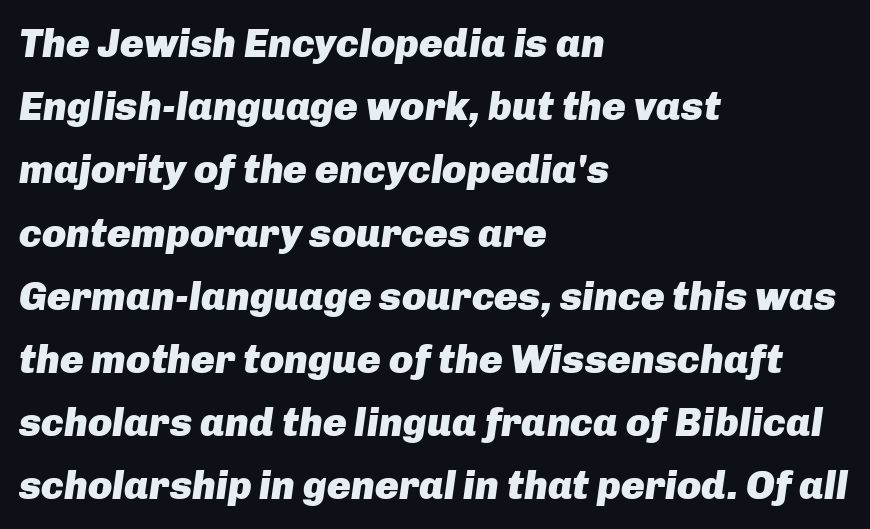
Q: Is the text bold? A: Yes.
Q: Is the text italic (slanted)? A: Yes, it leans right by about 8 degrees.
Q: Is the text underlined? A: No.
Q: How is the paragraph aligned? A: Left-aligned.
Q: Is the spacing between letters normal or unusually wide? A: Normal.
Q: Is the spacing between lines tight, normal or loose? A: Normal.
Q: Width (condensed, normal, or wide)? A: Normal.
Q: Stroke contrast? A: Low.
Q: x-height? A: Medium.
Q: Monospaced? A: No.
